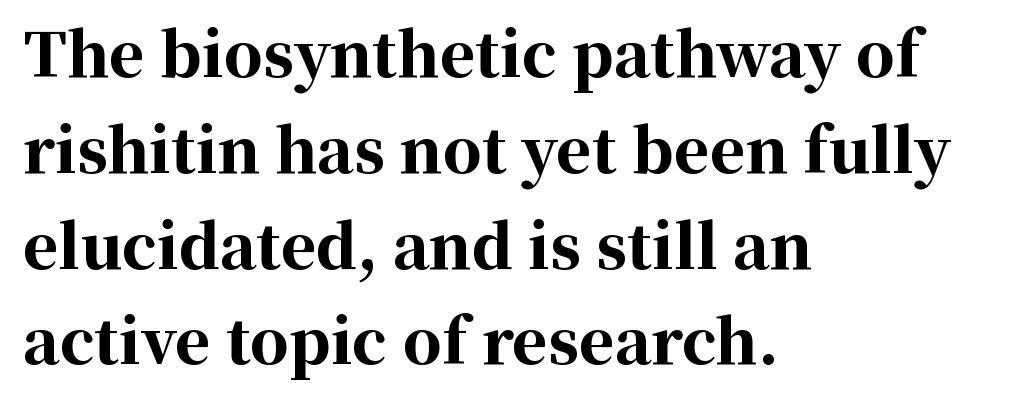
The image shows 61 px bold serif type, upright; set left-aligned, normal line spacing (1.57x), normal letter spacing, not underlined; high stroke contrast and a medium x-height.
